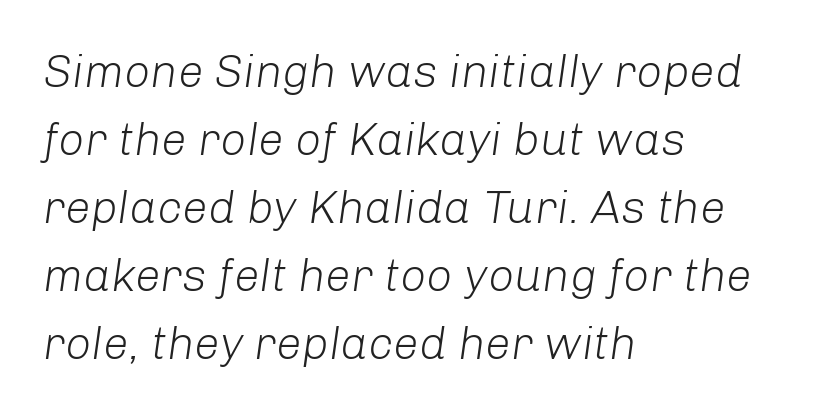
{"italic": "yes", "lean": "right", "slant_degrees": 8, "bold": "no", "weight": "light", "width": "normal", "stroke_contrast": "low", "x_height": "medium", "monospaced": "no", "underline": "no", "align": "left", "line_spacing": "normal", "line_spacing_ratio": 1.48, "letter_spacing": "normal", "letter_spacing_em": 0.0, "glyph_px": 46}
